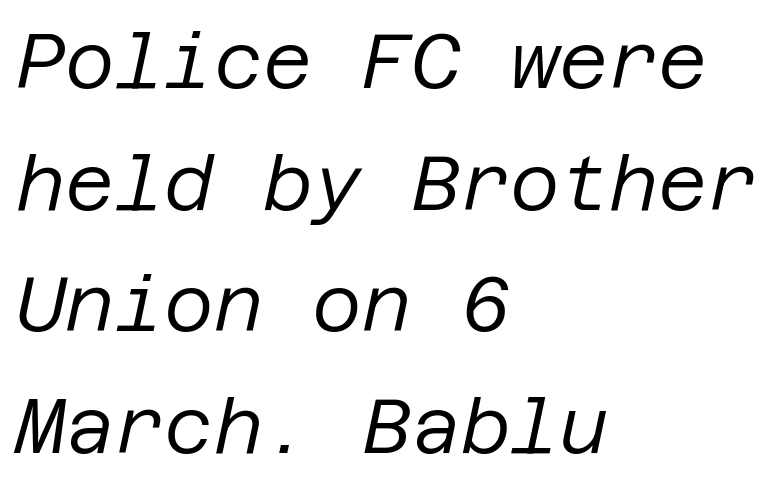
Heaviness? Minimal to ordinary, like unemphasized prose. Rows of type keep a routine distance in the vertical direction. This rendering uses left alignment, leaving the right contour irregular. The specimen omits any rule beneath the text block's lines.
